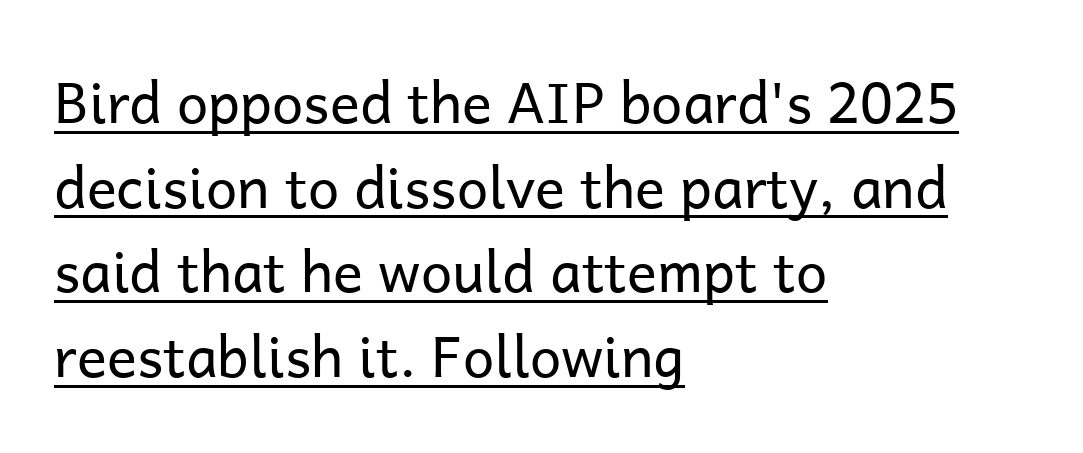
The image shows 56 px regular-weight sans-serif type, upright; set left-aligned, normal line spacing (1.51x), normal letter spacing, underlined; low stroke contrast and a medium x-height.
